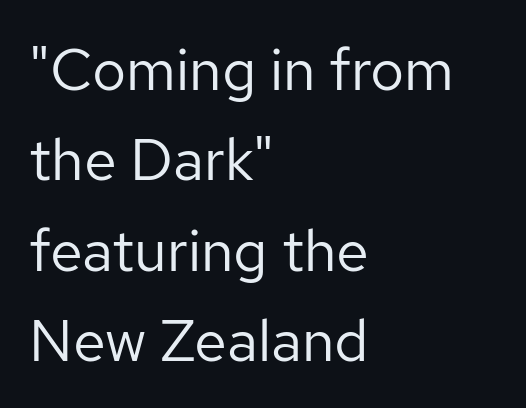
{"serif": "no", "italic": "no", "bold": "no", "weight": "regular", "width": "normal", "stroke_contrast": "low", "x_height": "medium", "monospaced": "no", "underline": "no", "align": "left", "line_spacing": "normal", "line_spacing_ratio": 1.53, "letter_spacing": "normal", "letter_spacing_em": 0.0, "glyph_px": 59}
